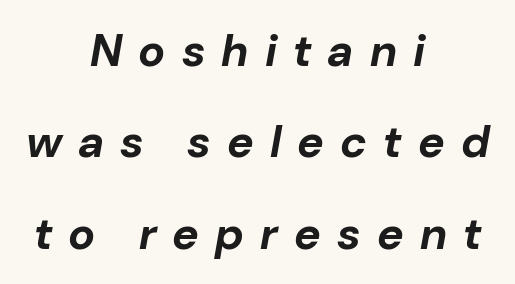
Line starts and ends both wander, symmetrically. Compared with ordinary roman type, these characters are visibly tilted. Looks like regular typesetting: each glyph gets only the width it needs. Compared with typical paragraphs, the rows here are farther apart. Chunky letters — that's bold for sure.
